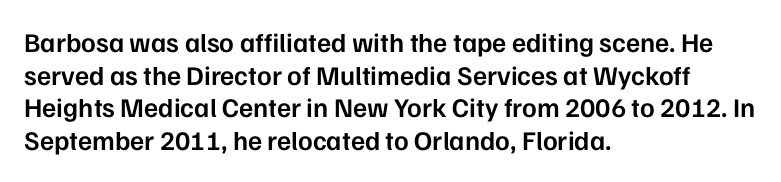
The rendering uses a semibold face; strokes are thickened but not to full bold. Inter-character spacing is left at the font's built-in metrics. Quick note: not italic, upright. Which margin do the lines hug? The left one — the right edge is uneven.
